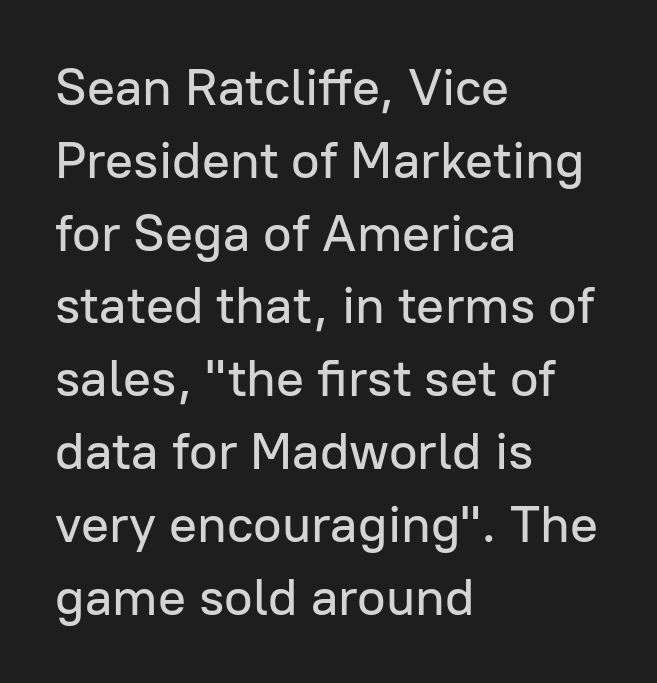
{"serif": "no", "italic": "no", "width": "normal", "stroke_contrast": "low", "x_height": "medium", "monospaced": "no", "underline": "no", "align": "left", "line_spacing": "normal", "line_spacing_ratio": 1.4, "letter_spacing": "normal", "letter_spacing_em": 0.0, "glyph_px": 52}
